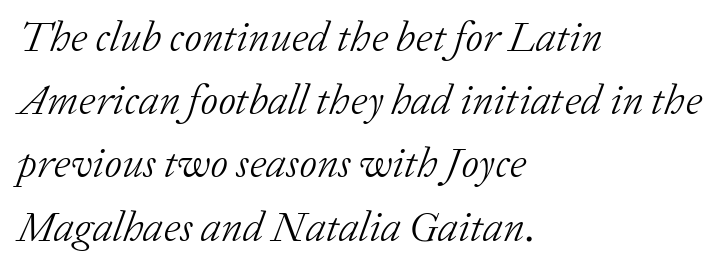
Q: Is the text bold? A: No.
Q: Is the text italic (slanted)? A: Yes, it leans right by about 20 degrees.
Q: Is the typeface a serif or a sans-serif typeface? A: Serif.
Q: Is the text underlined? A: No.
Q: How is the paragraph aligned? A: Left-aligned.
Q: Is the spacing between letters normal or unusually wide? A: Normal.
Q: Is the spacing between lines tight, normal or loose? A: Normal.
Q: Width (condensed, normal, or wide)? A: Normal.
Q: Stroke contrast? A: Low.
Q: x-height? A: Medium.
Q: Monospaced? A: No.
